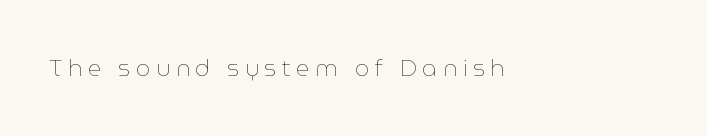
The image shows 23 px text type, upright; set left-aligned, unusually wide letter spacing (+0.24 em), not underlined.
